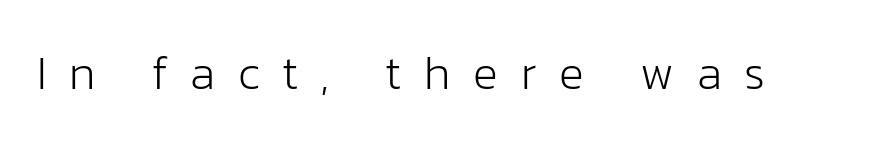
{"serif": "no", "italic": "no", "bold": "no", "weight": "light", "width": "normal", "stroke_contrast": "low", "x_height": "medium", "monospaced": "no", "underline": "no", "letter_spacing": "wide", "letter_spacing_em": 0.48, "glyph_px": 47}
